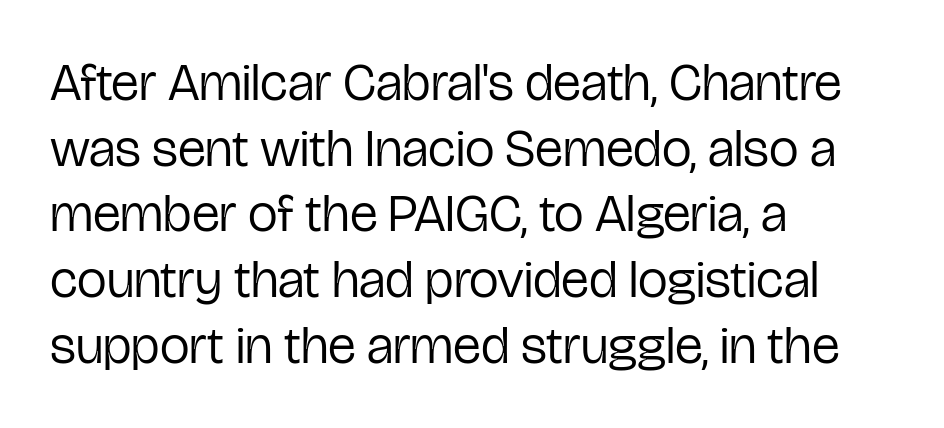
Varying glyph widths throughout — classic text-font behaviour. Each row of text sits above clean, open space. On a weight scale, this lands at 450 or below. The letters sit at their default tracking, neither squeezed nor spread.
